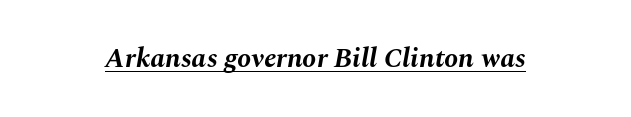
The image shows 28 px bold type, italic (leaning right); set normal letter spacing, underlined; medium stroke contrast and a medium x-height.
